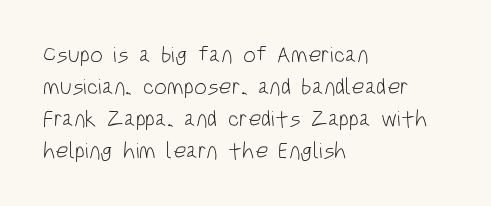
The image shows 23 px text type, upright; set left-aligned, normal line spacing (1.39x), normal letter spacing, not underlined.
